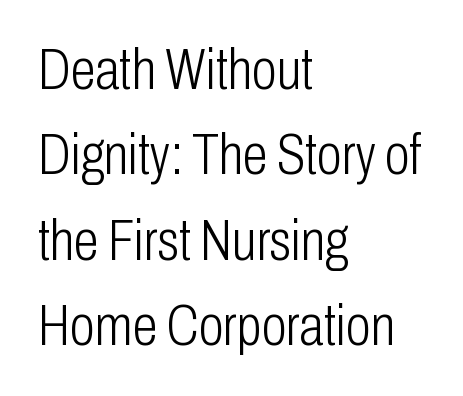
The image shows 57 px light, condensed sans-serif type, upright; set left-aligned, normal line spacing (1.5x), normal letter spacing, not underlined; low stroke contrast and a medium x-height.
